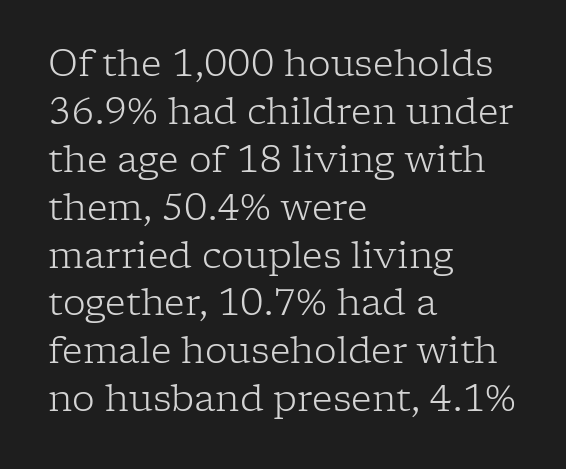
Q: Is the text bold? A: No.
Q: Is the text italic (slanted)? A: No, it is upright.
Q: Is the typeface a serif or a sans-serif typeface? A: Serif.
Q: Is the text underlined? A: No.
Q: How is the paragraph aligned? A: Left-aligned.
Q: Is the spacing between letters normal or unusually wide? A: Normal.
Q: Is the spacing between lines tight, normal or loose? A: Normal.
Q: Width (condensed, normal, or wide)? A: Normal.
Q: Stroke contrast? A: Low.
Q: x-height? A: Medium.
Q: Monospaced? A: No.
